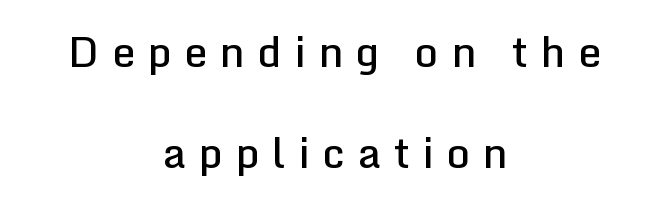
{"serif": "no", "italic": "no", "bold": "semi", "weight": "semibold", "width": "normal", "stroke_contrast": "low", "x_height": "medium", "monospaced": "no", "underline": "no", "align": "center", "line_spacing": "loose", "line_spacing_ratio": 2.4, "letter_spacing": "wide", "letter_spacing_em": 0.29, "glyph_px": 42}
